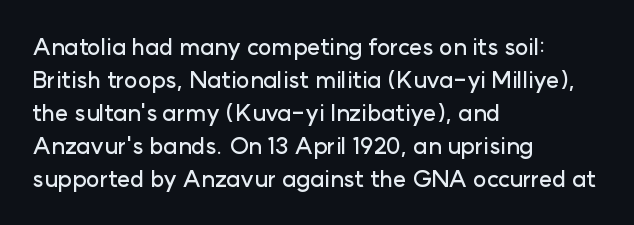
The image shows 23 px text type, upright; set left-aligned, normal line spacing (1.43x), normal letter spacing, not underlined.
